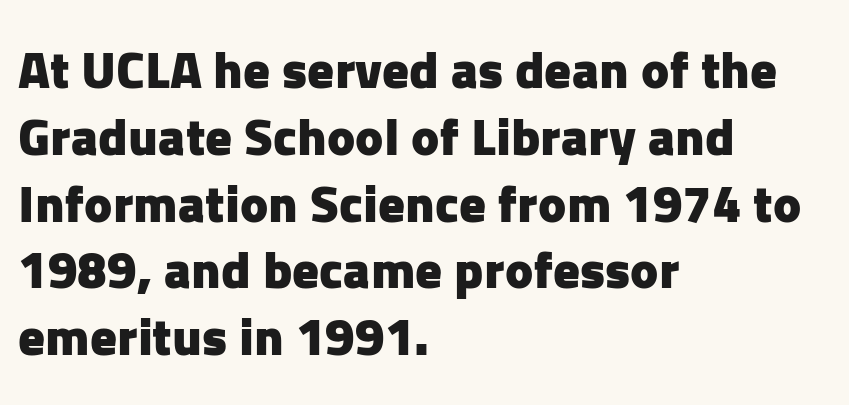
{"serif": "no", "italic": "no", "bold": "yes", "weight": "heavy", "width": "normal", "stroke_contrast": "low", "x_height": "medium", "monospaced": "no", "underline": "no", "align": "left", "line_spacing": "normal", "line_spacing_ratio": 1.26, "letter_spacing": "normal", "letter_spacing_em": 0.0, "glyph_px": 53}
